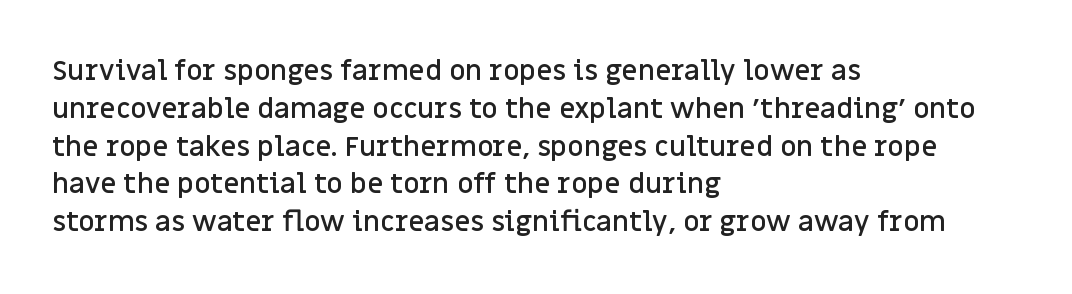
Baseline-to-baseline distance is the conventional proportion of letter height. This rendering employs a face without finishing strokes, i.e., a sans-serif. Default kerning and tracking; the words read as compact shapes. Quick note: underline off.
